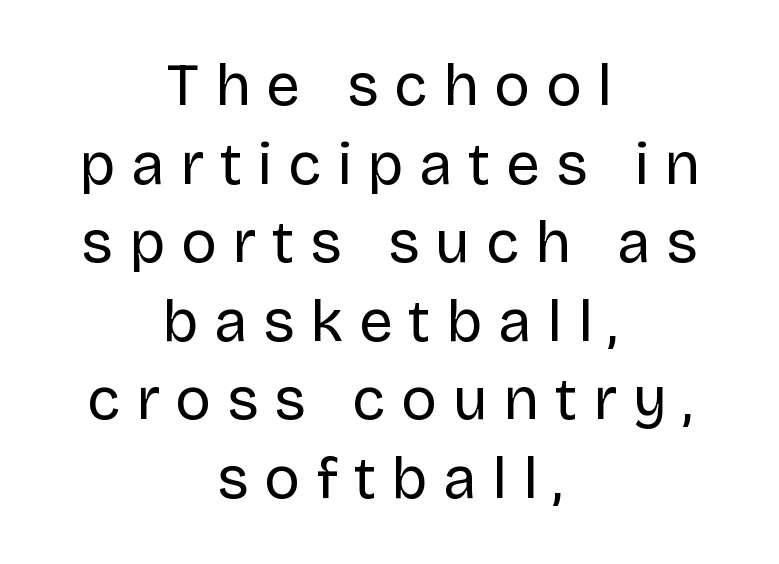
These lines stack symmetrically, like a column narrowing and widening about its center. These lines are rendered in a variable-pitch font. Vertical spacing — default. I'd call this a sans setting — the letters go barefoot. The foot of each line stays bare and open. Vertical strokes here are truly vertical.
